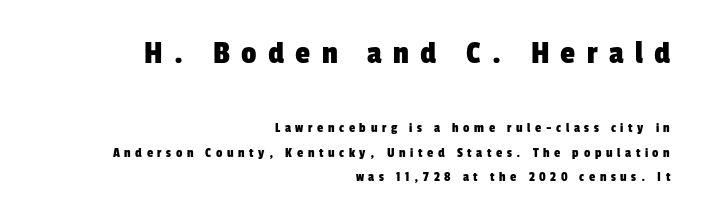
The image shows 34 px condensed sans-serif type; set right-aligned, line spacing 1.74x, unusually wide letter spacing (+0.33 em), not underlined; the first (top) block is 2.43x larger; low stroke contrast and a medium x-height.
